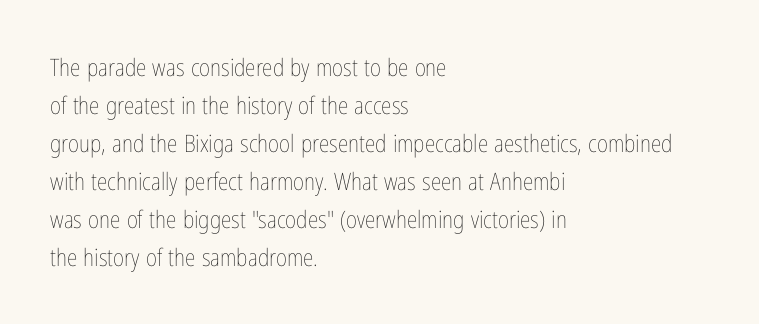
Q: Is the text bold? A: No.
Q: Is the text italic (slanted)? A: No, it is upright.
Q: Is the text underlined? A: No.
Q: How is the paragraph aligned? A: Left-aligned.
Q: Is the spacing between letters normal or unusually wide? A: Normal.
Q: Is the spacing between lines tight, normal or loose? A: Normal.
